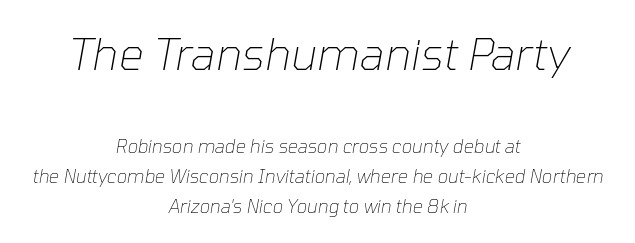
Which chunk is bigger? The first one — the top block dwarfs the bottom. The line texture is even and compact thanks to regular tracking. Character widths vary here, with narrow letters taking less room than wide ones. The whitespace from short lines is split evenly between both sides. Honestly, the row spacing looks completely unremarkable.
